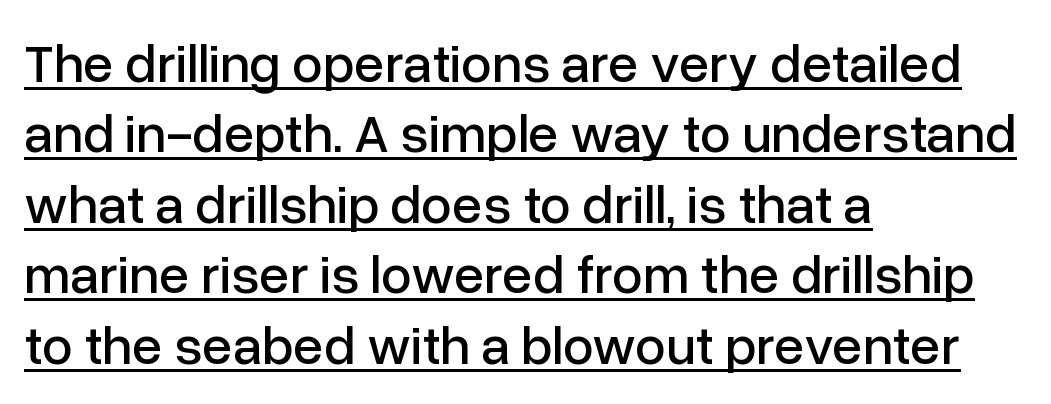
Q: Is the text italic (slanted)? A: No, it is upright.
Q: Is the typeface a serif or a sans-serif typeface? A: Sans-serif.
Q: Is the text underlined? A: Yes.
Q: How is the paragraph aligned? A: Left-aligned.
Q: Is the spacing between letters normal or unusually wide? A: Normal.
Q: Is the spacing between lines tight, normal or loose? A: Normal.
Q: Width (condensed, normal, or wide)? A: Normal.
Q: Stroke contrast? A: Low.
Q: x-height? A: Medium.
Q: Monospaced? A: No.
